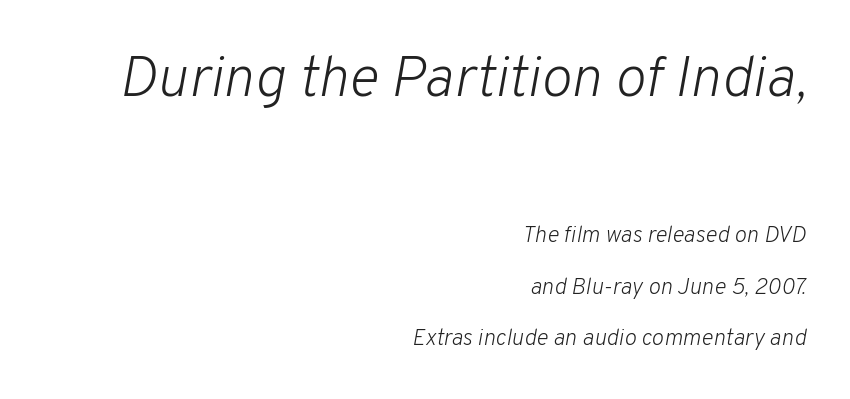
The image shows 58 px light type, italic (leaning right); set right-aligned, loose line spacing (2.25x), normal letter spacing, not underlined; the first (top) block is 2.52x larger; low stroke contrast and a medium x-height.
